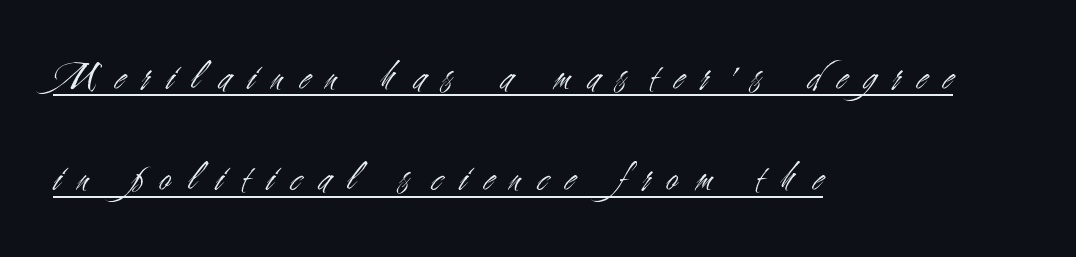
The image shows 41 px light, condensed sans-serif type; set left-aligned, loose line spacing (2.47x), unusually wide letter spacing (+0.43 em), underlined; medium stroke contrast and a small x-height.
